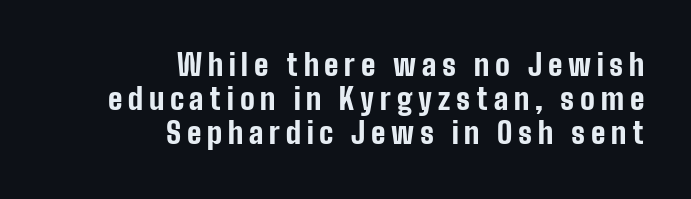
This rendering employs a face without finishing strokes, i.e., a sans-serif. Think of a printed novel: that variable character pitch is what you see here. This rendering uses right alignment, leaving the left contour irregular. Tall strokes in this sample are plumb rather than angled. Bare-footed words on every line. Words appear elongated and porous because spacing is wide.
